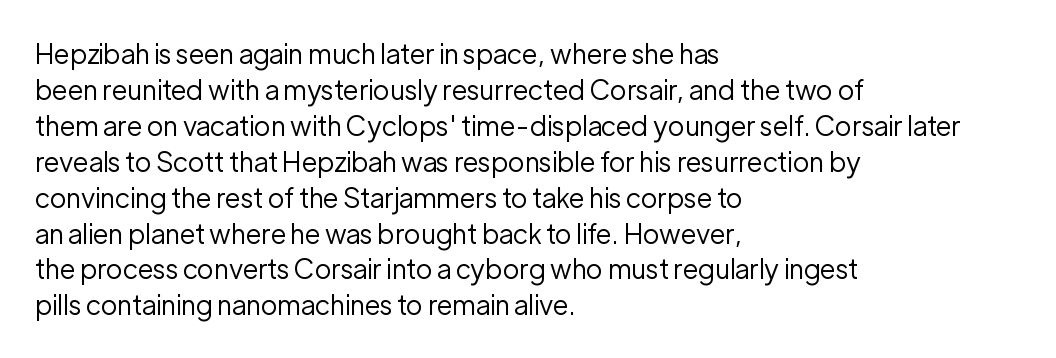
Q: Is the text bold? A: No.
Q: Is the text italic (slanted)? A: No, it is upright.
Q: Is the text underlined? A: No.
Q: How is the paragraph aligned? A: Left-aligned.
Q: Is the spacing between letters normal or unusually wide? A: Normal.
Q: Is the spacing between lines tight, normal or loose? A: Normal.
